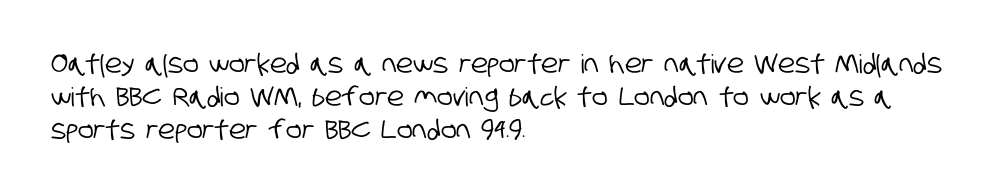
{"underline": "no", "align": "left", "line_spacing": "normal", "line_spacing_ratio": 1.27, "letter_spacing": "normal", "letter_spacing_em": 0.0, "glyph_px": 26}
